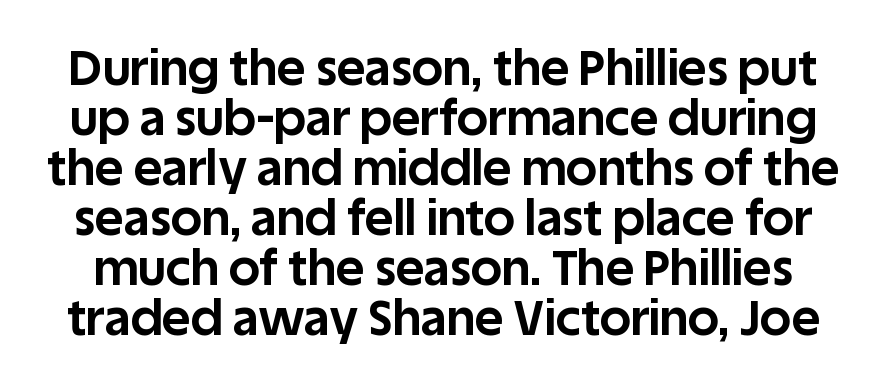
{"serif": "no", "italic": "no", "bold": "yes", "weight": "bold", "width": "normal", "stroke_contrast": "low", "x_height": "large", "monospaced": "no", "underline": "no", "line_spacing": "tight", "line_spacing_ratio": 1.02, "letter_spacing": "normal", "letter_spacing_em": 0.0, "glyph_px": 49}
